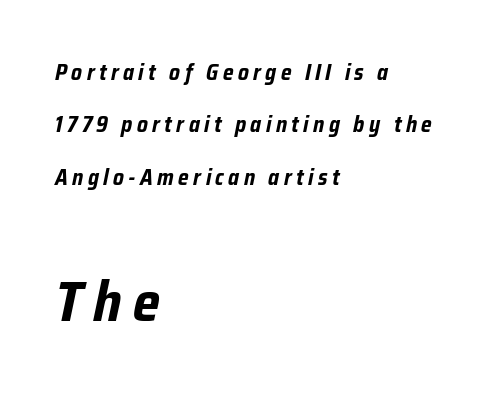
{"italic": "yes", "lean": "right", "slant_degrees": 12, "bold": "yes", "weight": "bold", "width": "condensed", "stroke_contrast": "low", "x_height": "medium", "monospaced": "no", "underline": "no", "align": "left", "line_spacing": "loose", "line_spacing_ratio": 2.38, "letter_spacing": "wide", "letter_spacing_em": 0.2, "larger_block": "second", "size_ratio": 2.55, "glyph_px": 56}
